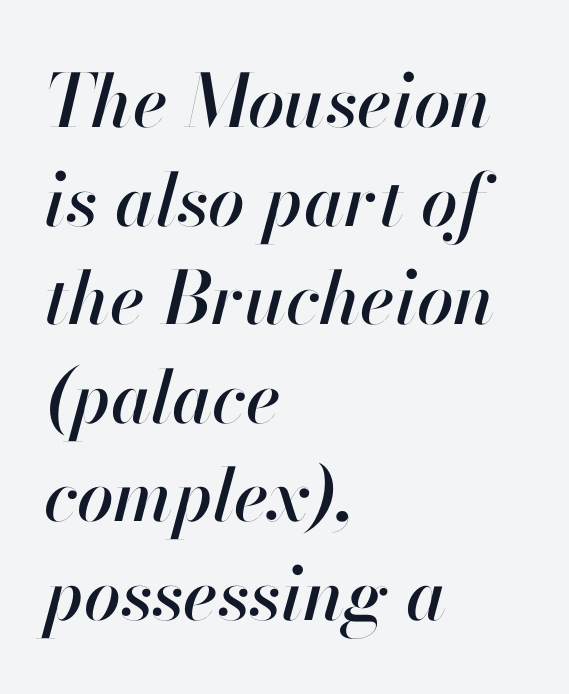
Beneath every word, the page is bare. An italicized treatment has been applied to the whole sample. In CSS terms this would be text-align: left. Honestly, the letter spacing is just normal — you wouldn't notice it. Reading down the column, the eye jumps a familiar distance to each next line. Note the varied advance widths — an 'i' is clearly narrower than an 'm'.
